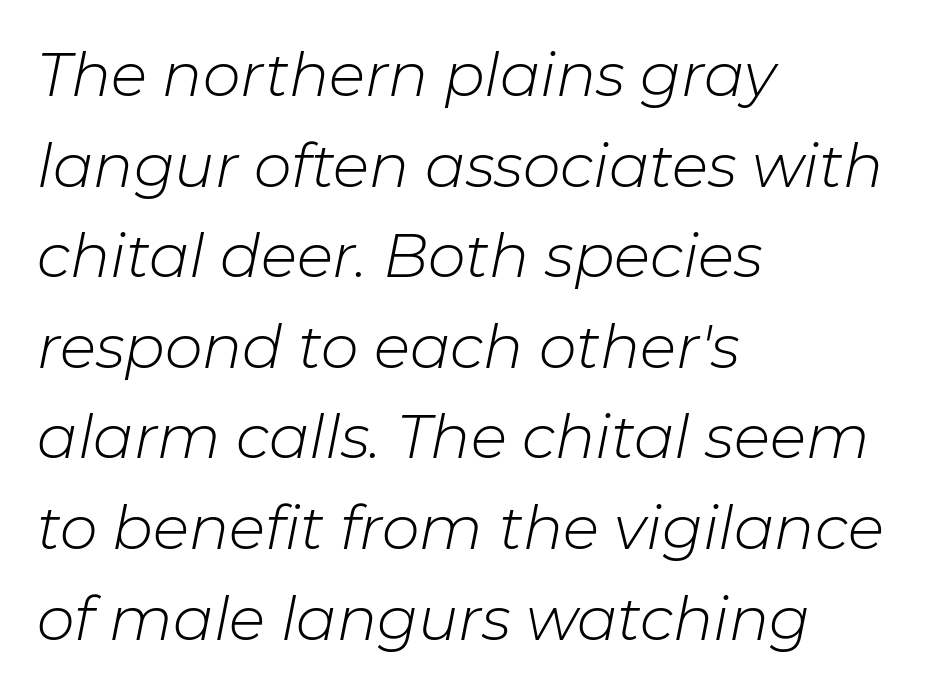
Is this a heavy cut? Hardly; it is regular or lighter. The tracking reads as untouched default to a designer's eye. Proportional: the letters do not fall into vertical columns. You can tell it's italic because the verticals aren't actually vertical.
